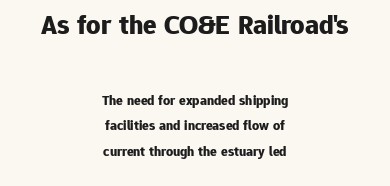
The image shows 28 px bold sans-serif type, upright; set centered, line spacing 1.81x, normal letter spacing, not underlined; the first (top) block is 2.0x larger; low stroke contrast and a medium x-height.
